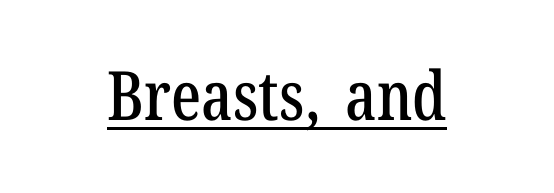
The image shows 68 px condensed serif type, upright; set normal letter spacing, underlined; low stroke contrast and a medium x-height.
